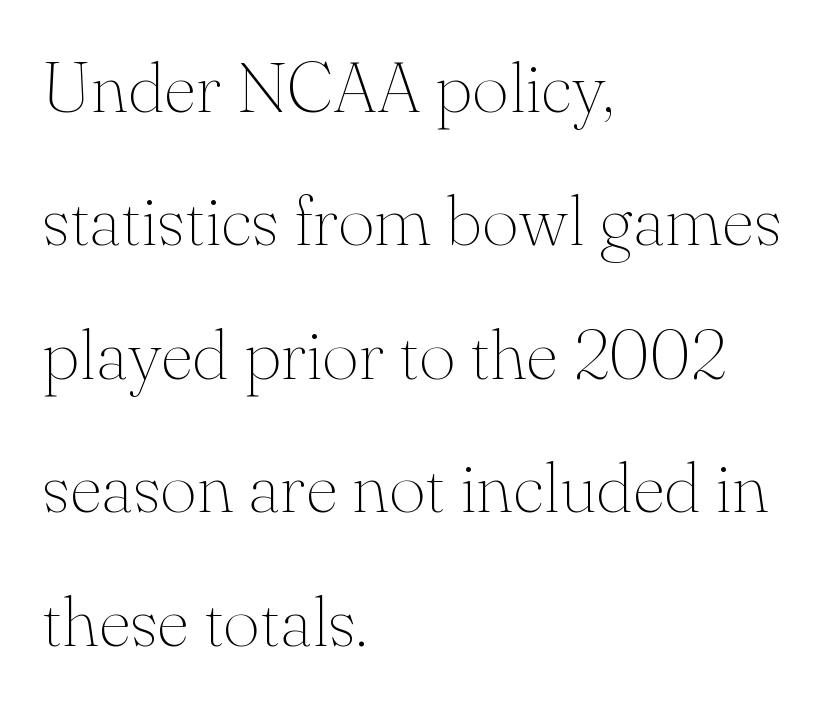
Descender tails drop into unmarked territory. This reads as an unemphasized weight, regular at the heaviest. The passage shown has conventional tracking throughout. Observe the serifs anchoring each vertical stroke in this sample. The text block is weighted toward the left margin, trailing off unevenly rightward.
